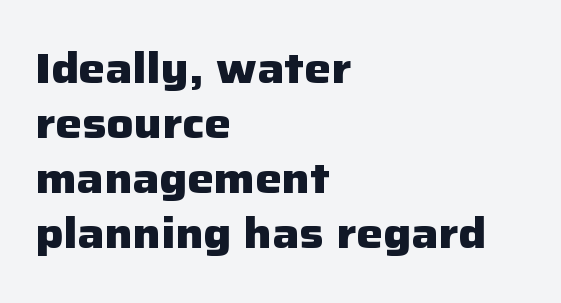
Tracking value appears to be zero — textbook default spacing. Summary of vertical rhythm: regular, with standard interline spacing. The paragraph has a hard left edge and a soft right edge. Heft: maximum for text — a bold. The rendering uses natural spacing where letterforms have individual widths.
